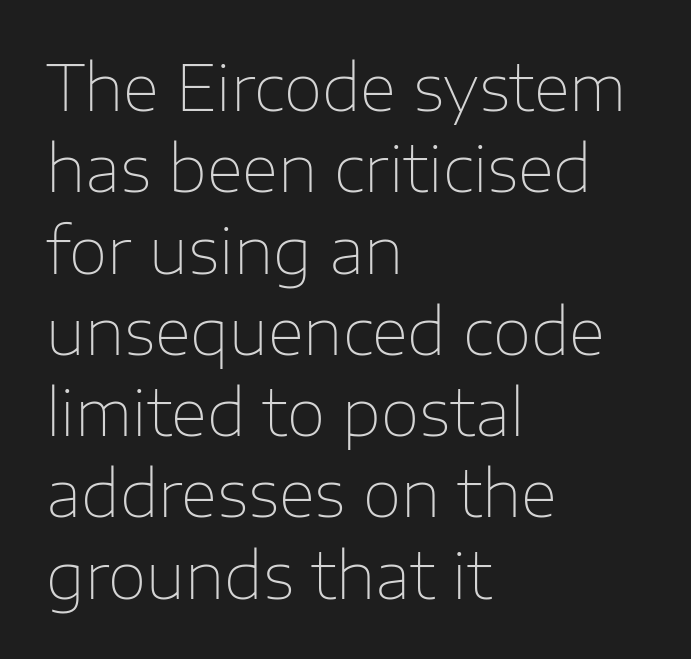
The strokes carry an ordinary text weight at most. The area under the type is left untouched. These lines sit exactly where default settings would place them. Proportional: the letters do not fall into vertical columns.
